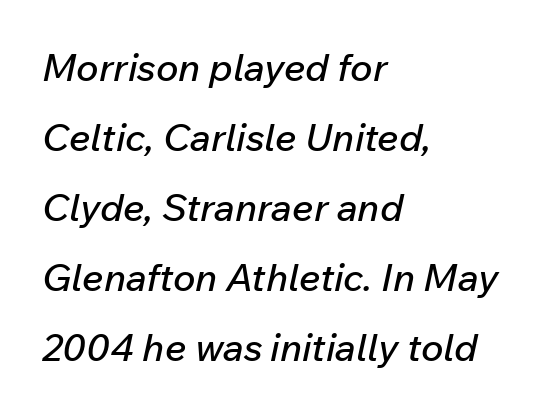
This sample uses an oblique cut, with every glyph tilted off the vertical. Characters follow at the spacing the type designer built in. A typesetter would call this proportional, since set widths differ per character. Beneath every word, the page is bare. All the whitespace from short lines collects on the right.
